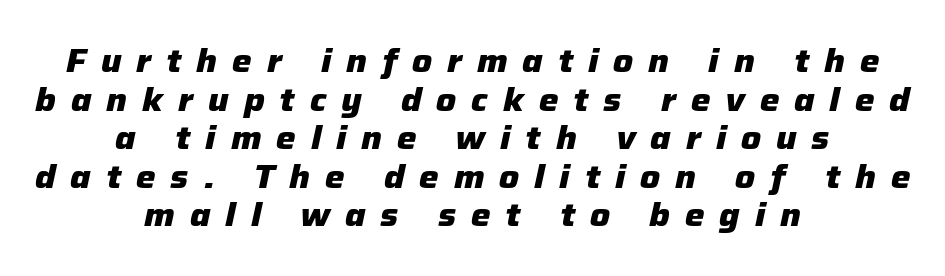
The image shows 33 px heavy type, italic (leaning right); set centered, line spacing 1.17x, unusually wide letter spacing (+0.45 em), not underlined; low stroke contrast and a medium x-height.
